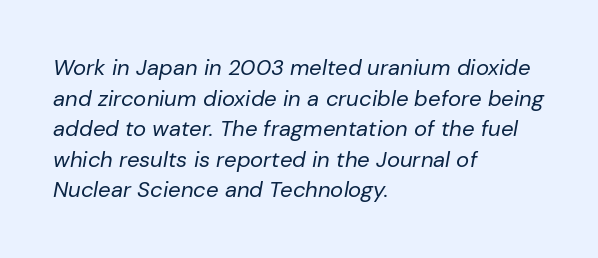
A quiet, ordinary-to-light weight characterises the typeface. The letters sit at their default tracking, neither squeezed nor spread. Leading matches the norm, producing a regular column. Honestly, there is no underline to notice here at all. Compared with a centered layout, this one pins lines to the left instead. The face used here has a pronounced slope to its letters.
